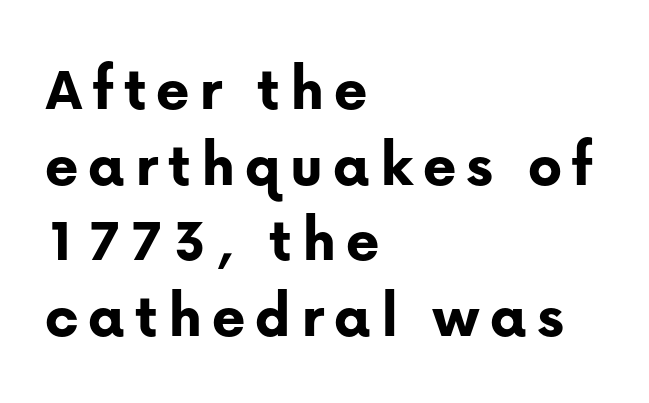
Note: no serifs on the glyphs. Each letter keeps its own natural width here, so spacing adapts to shape. Line beginnings align vertically; line endings do not. The sample has been set heavy, in full bold. The string is rendered with underlining switched off.
